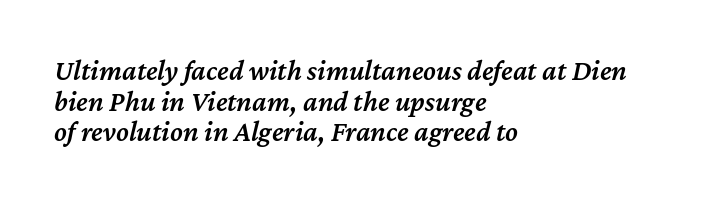
The image shows 29 px semibold type, italic (leaning right); set left-aligned, tight line spacing (1.06x), normal letter spacing, not underlined; medium stroke contrast and a medium x-height.
